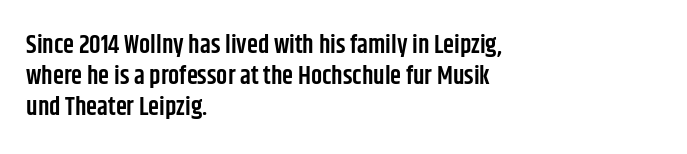
{"italic": "no", "bold": "semi", "underline": "no", "align": "left", "line_spacing": "normal", "line_spacing_ratio": 1.25, "letter_spacing": "normal", "letter_spacing_em": 0.0, "glyph_px": 25}
